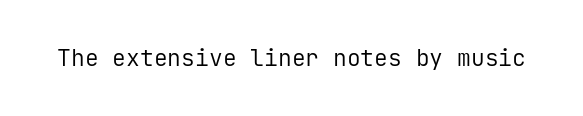
{"italic": "no", "bold": "no", "underline": "no", "letter_spacing": "normal", "letter_spacing_em": 0.0, "glyph_px": 23}
